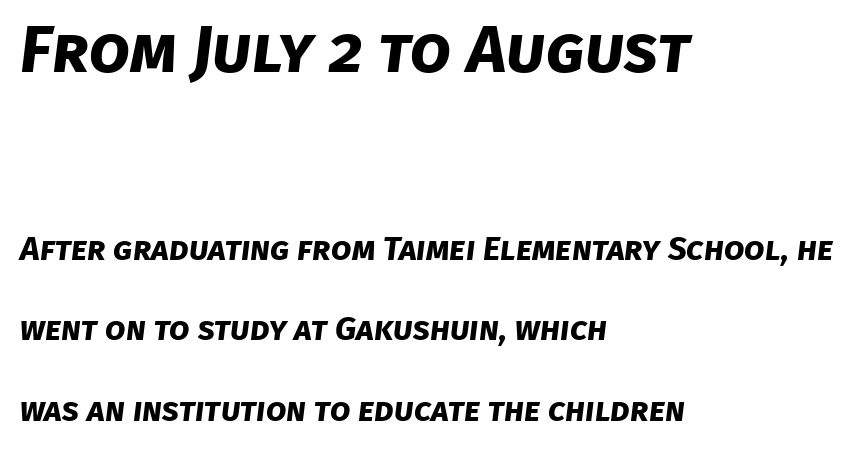
Q: Is the text bold? A: Yes.
Q: Is the typeface a serif or a sans-serif typeface? A: Sans-serif.
Q: Is the text underlined? A: No.
Q: How is the paragraph aligned? A: Left-aligned.
Q: Is the spacing between letters normal or unusually wide? A: Normal.
Q: Is the spacing between lines tight, normal or loose? A: Loose.
Q: Which block of text is set in a larger size, the first (top) or the second (bottom)? A: The first (top) one.
Q: Width (condensed, normal, or wide)? A: Normal.
Q: Stroke contrast? A: Low.
Q: x-height? A: Large.
Q: Monospaced? A: No.
